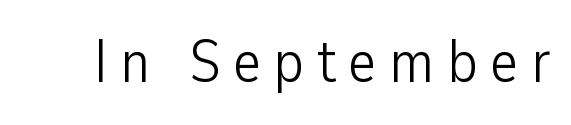
The image shows 60 px light, condensed sans-serif type, upright; set unusually wide letter spacing (+0.21 em), not underlined; low stroke contrast and a medium x-height.
